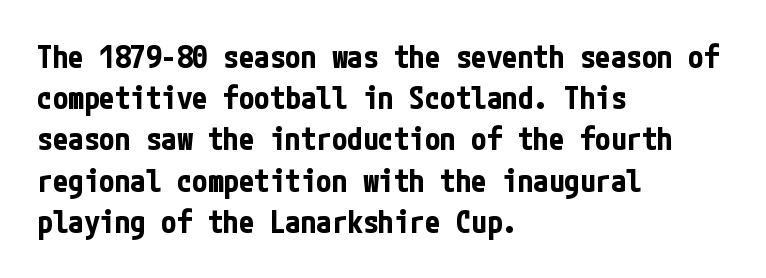
The specimen reads as upright at a glance. The passage shown is emphatically bold. These lines are composed in type without serifs. The lines sit at an ordinary, default distance from one another. Honestly, the letter spacing is just normal — you wouldn't notice it.
